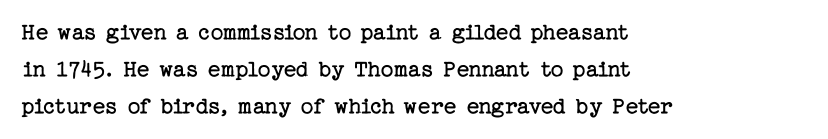
Q: Is the text bold? A: No.
Q: Is the text italic (slanted)? A: No, it is upright.
Q: Is the text underlined? A: No.
Q: How is the paragraph aligned? A: Left-aligned.
Q: Is the spacing between letters normal or unusually wide? A: Normal.
Q: Is the spacing between lines tight, normal or loose? A: Normal.
